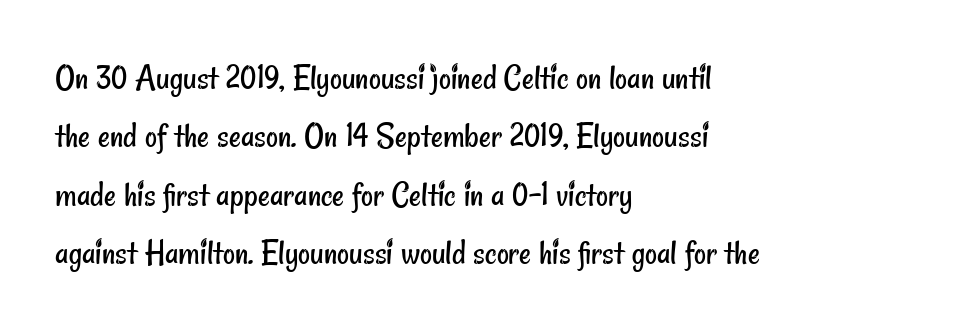
The image shows 37 px regular-weight, condensed sans-serif type; set left-aligned, normal line spacing (1.58x), normal letter spacing, not underlined; low stroke contrast and a small x-height.
